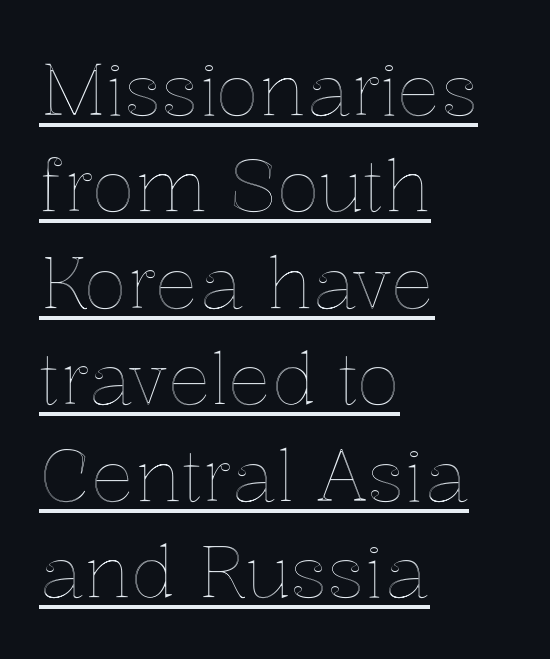
{"italic": "no", "width": "normal", "x_height": "medium", "monospaced": "no", "underline": "yes", "align": "left", "line_spacing": "normal", "line_spacing_ratio": 1.34, "letter_spacing": "normal", "letter_spacing_em": 0.0, "glyph_px": 72}
